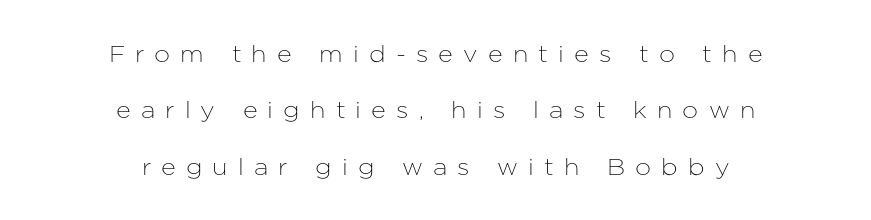
The image shows 23 px text type, upright; set centered, loose line spacing (2.45x), unusually wide letter spacing (+0.44 em), not underlined.
